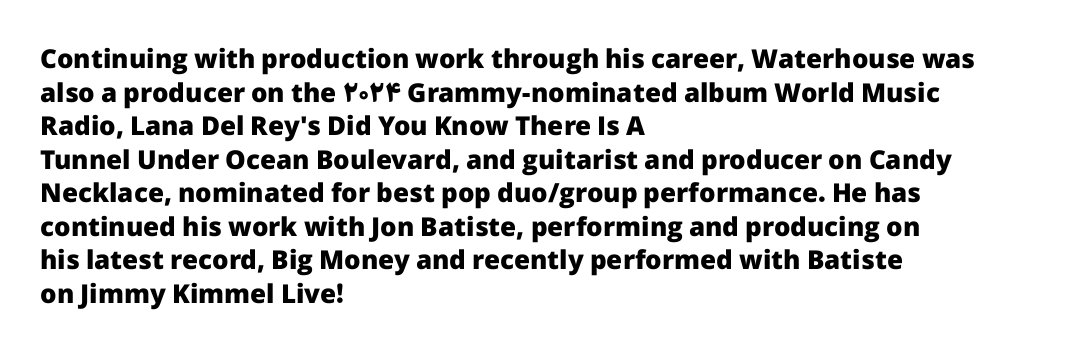
Regarding leading, the lines here are spaced in the standard way. Nothing unusual about the tracking: characters are spaced as the font intends. Clear beneath every line of the passage. The compositor pushed each line to the left boundary. Ascenders rise straight up at ninety degrees. The font is running at its bold setting.
